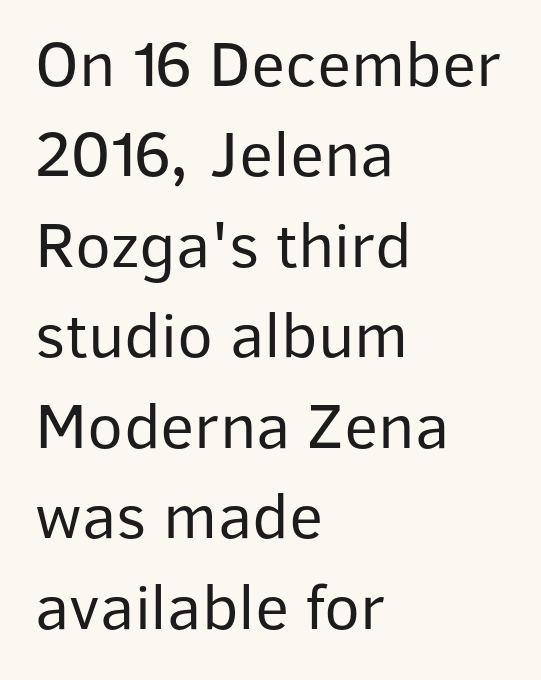
All the whitespace from short lines collects on the right. A typesetter would call this proportional, since set widths differ per character. These glyphs show unthickened strokes, regular width or finer. The rendering keeps characters at their native spacing.
